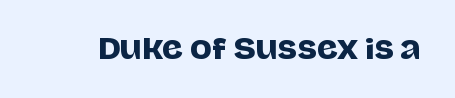
The image shows 29 px sans-serif type, upright; set normal letter spacing, not underlined; low stroke contrast and a large x-height.
